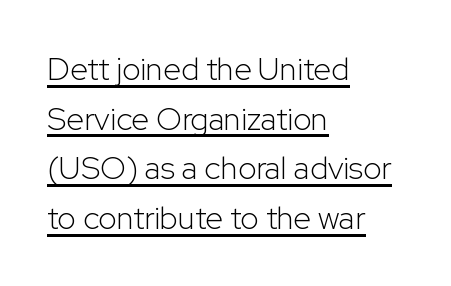
{"serif": "no", "italic": "no", "bold": "no", "weight": "light", "width": "normal", "stroke_contrast": "low", "x_height": "medium", "monospaced": "no", "underline": "yes", "align": "left", "line_spacing": "normal", "line_spacing_ratio": 1.55, "letter_spacing": "normal", "letter_spacing_em": 0.0, "glyph_px": 32}
